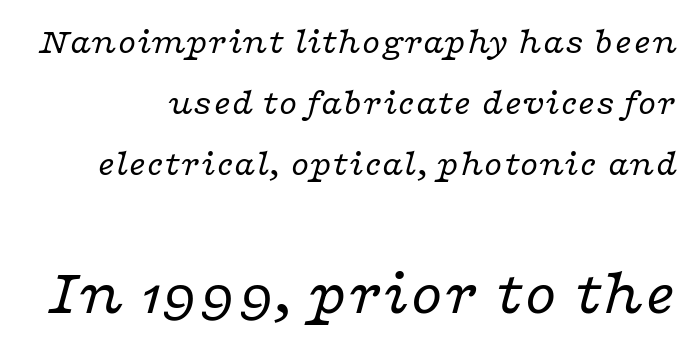
The image shows 65 px regular-weight, wide serif type, italic (leaning right); set normal line spacing (1.65x), normal letter spacing, not underlined; the second (bottom) block is 1.76x larger; low stroke contrast and a medium x-height.
